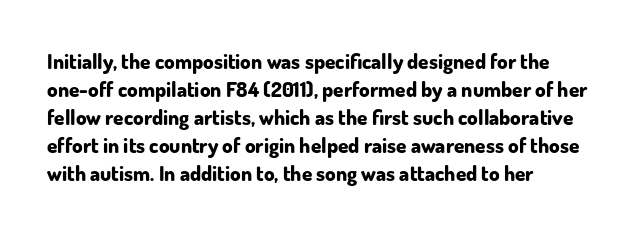
{"italic": "no", "bold": "yes", "underline": "no", "align": "left", "line_spacing": "normal", "line_spacing_ratio": 1.33, "letter_spacing": "normal", "letter_spacing_em": 0.0, "glyph_px": 21}
